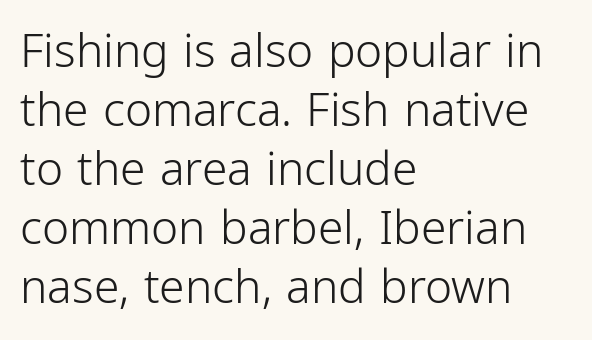
The image shows 46 px light, condensed sans-serif type, upright; set left-aligned, normal line spacing (1.28x), normal letter spacing, not underlined; low stroke contrast and a medium x-height.
